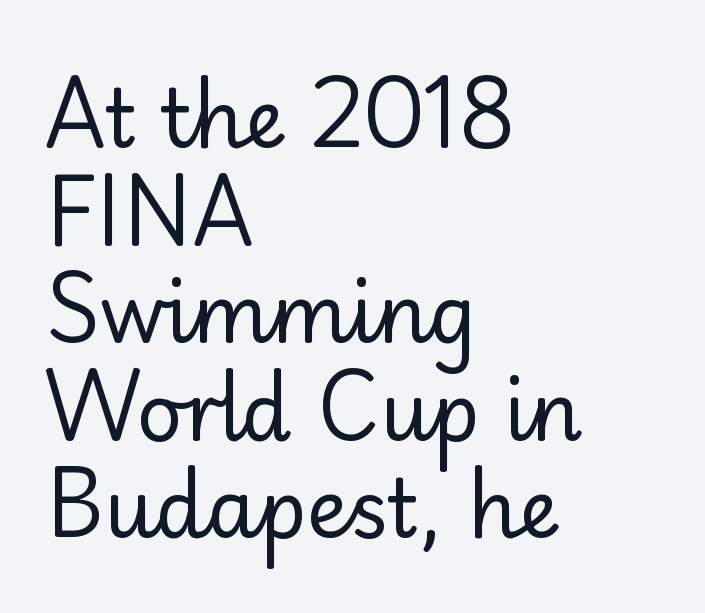
Q: Is the text bold? A: No.
Q: Is the text italic (slanted)? A: No, it is upright.
Q: Is the typeface a serif or a sans-serif typeface? A: Sans-serif.
Q: Is the text underlined? A: No.
Q: How is the paragraph aligned? A: Left-aligned.
Q: Is the spacing between letters normal or unusually wide? A: Normal.
Q: Width (condensed, normal, or wide)? A: Normal.
Q: Stroke contrast? A: Low.
Q: x-height? A: Small.
Q: Monospaced? A: No.
